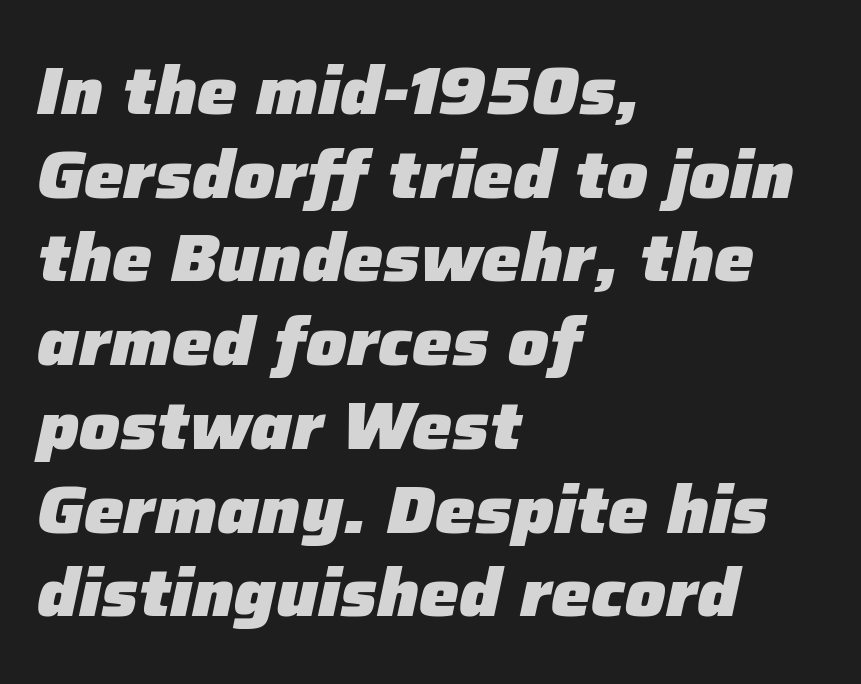
A bare baseline throughout the passage. Standard letterfit; no display-style spreading of the glyphs. Is the type bold? Yes — the strokes are clearly thick and heavy. Rows of type keep a routine distance in the vertical direction. These lines were composed using italics.
